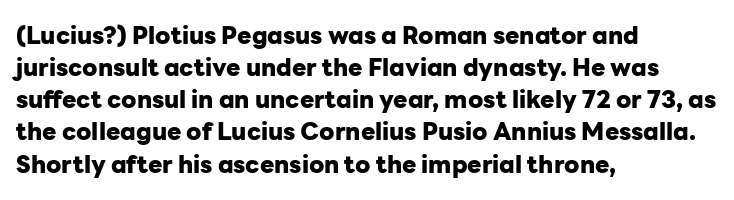
{"italic": "no", "bold": "yes", "underline": "no", "align": "left", "line_spacing": "normal", "line_spacing_ratio": 1.34, "letter_spacing": "normal", "letter_spacing_em": 0.0, "glyph_px": 24}
